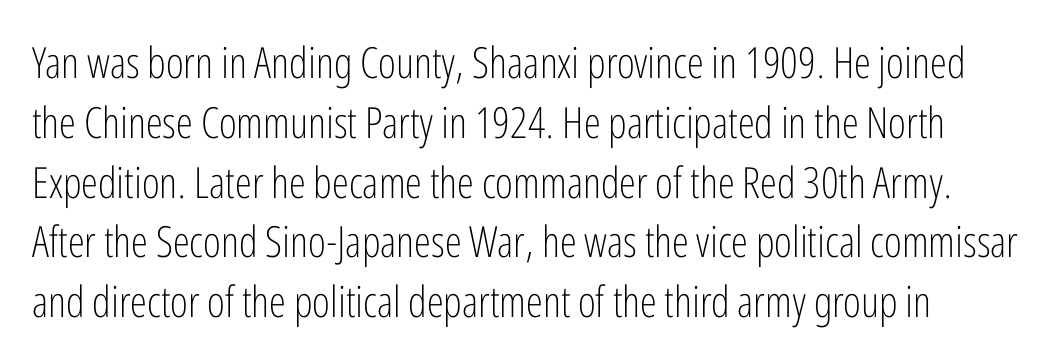
The image shows 43 px light, condensed sans-serif type, upright; set normal line spacing (1.39x), normal letter spacing, not underlined; low stroke contrast and a medium x-height.
